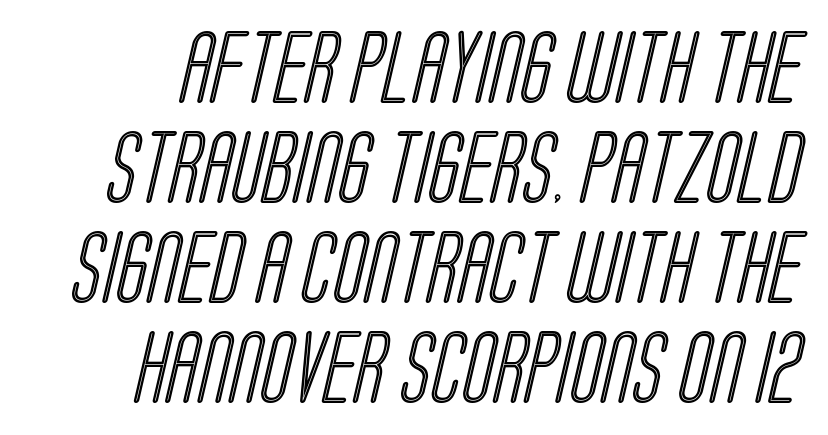
{"width": "condensed", "x_height": "large", "monospaced": "no", "underline": "no", "line_spacing": "normal", "line_spacing_ratio": 1.37, "letter_spacing": "normal", "letter_spacing_em": 0.0, "glyph_px": 73}
